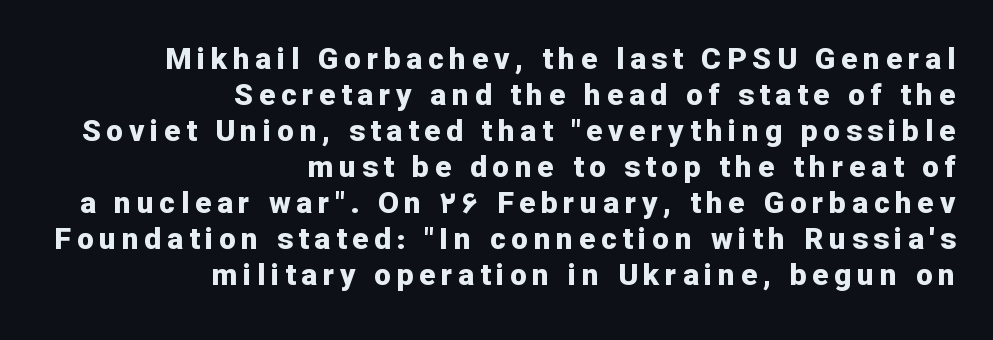
Q: Is the text bold? A: Yes.
Q: Is the text italic (slanted)? A: No, it is upright.
Q: Is the typeface a serif or a sans-serif typeface? A: Sans-serif.
Q: Is the text underlined? A: No.
Q: How is the paragraph aligned? A: Right-aligned.
Q: Width (condensed, normal, or wide)? A: Normal.
Q: Stroke contrast? A: Low.
Q: x-height? A: Medium.
Q: Monospaced? A: No.
